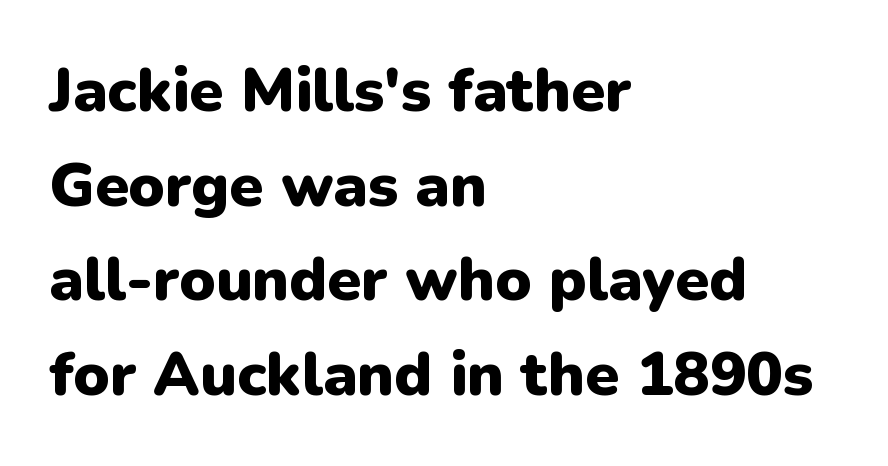
Q: Is the text bold? A: Yes.
Q: Is the text italic (slanted)? A: No, it is upright.
Q: Is the typeface a serif or a sans-serif typeface? A: Sans-serif.
Q: Is the text underlined? A: No.
Q: How is the paragraph aligned? A: Left-aligned.
Q: Is the spacing between letters normal or unusually wide? A: Normal.
Q: Is the spacing between lines tight, normal or loose? A: Normal.
Q: Width (condensed, normal, or wide)? A: Normal.
Q: Stroke contrast? A: Low.
Q: x-height? A: Medium.
Q: Monospaced? A: No.
